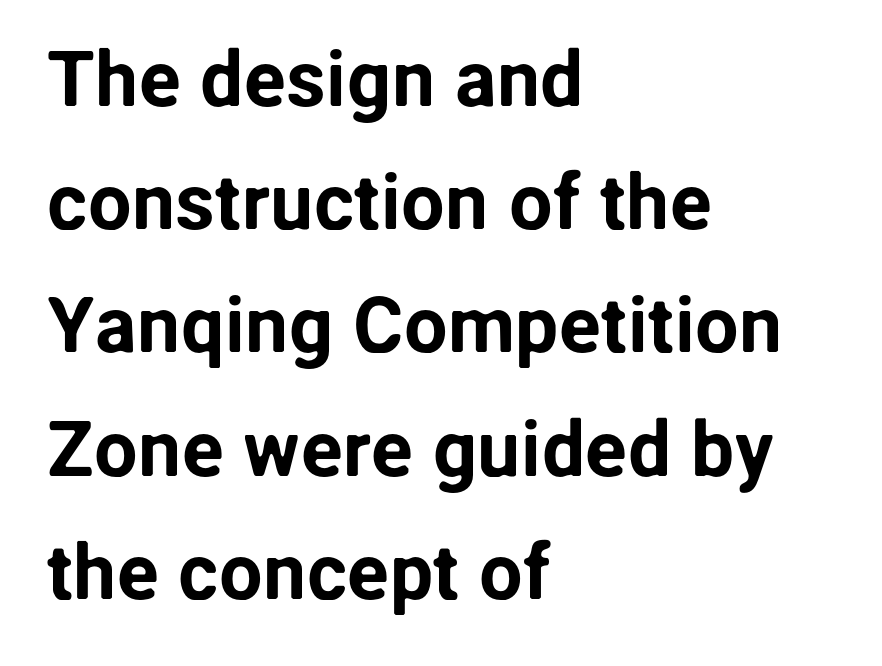
{"serif": "no", "italic": "no", "width": "normal", "stroke_contrast": "low", "x_height": "medium", "monospaced": "no", "underline": "no", "align": "left", "line_spacing": "normal", "line_spacing_ratio": 1.58, "letter_spacing": "normal", "letter_spacing_em": 0.0, "glyph_px": 78}
